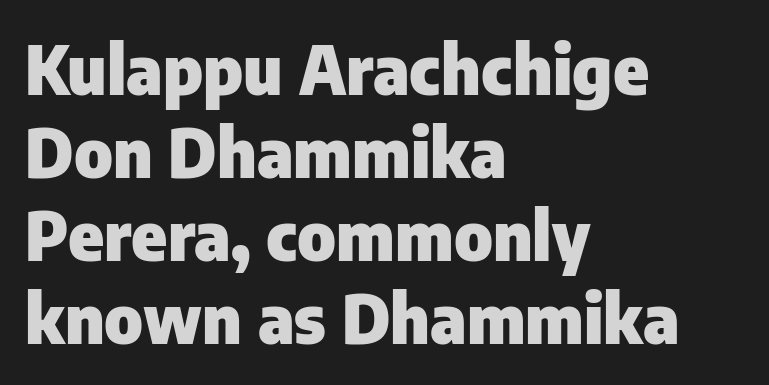
Nobody drew a line under any word here. The type is set solid horizontally, with unmodified tracking. The rendering uses natural spacing where letterforms have individual widths. Its strokes are broad and dark, the hallmark of bold type. These lines are composed in type without serifs. The compositor pushed each line to the left boundary.
